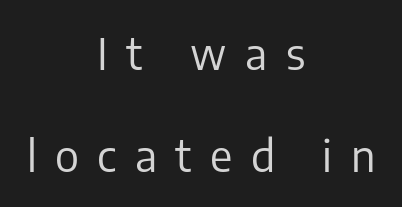
{"serif": "no", "italic": "no", "bold": "no", "weight": "regular", "width": "normal", "stroke_contrast": "low", "x_height": "medium", "monospaced": "no", "underline": "no", "align": "center", "line_spacing": "loose", "line_spacing_ratio": 2.37, "letter_spacing": "wide", "letter_spacing_em": 0.43, "glyph_px": 43}
